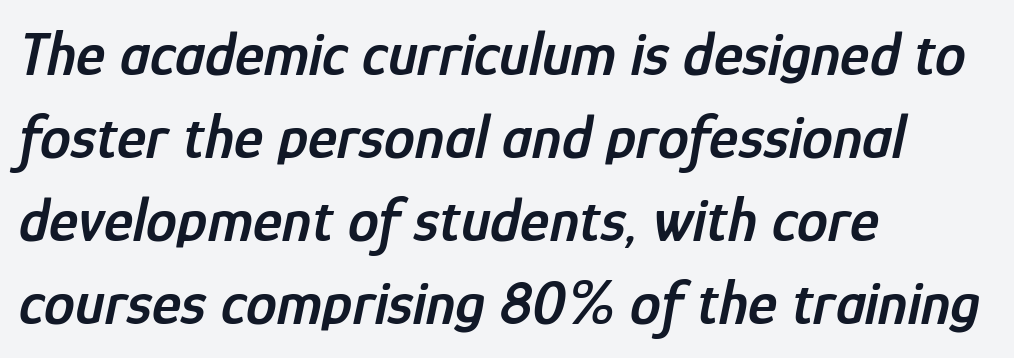
Q: Is the text bold? A: Semi-bold.
Q: Is the text italic (slanted)? A: Yes, it leans right by about 12 degrees.
Q: Is the text underlined? A: No.
Q: How is the paragraph aligned? A: Left-aligned.
Q: Is the spacing between letters normal or unusually wide? A: Normal.
Q: Is the spacing between lines tight, normal or loose? A: Normal.
Q: Width (condensed, normal, or wide)? A: Condensed.
Q: Stroke contrast? A: Low.
Q: x-height? A: Medium.
Q: Monospaced? A: No.
